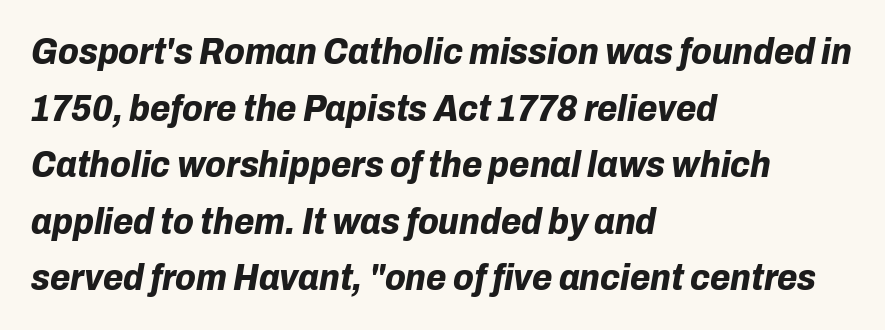
Honestly, the row spacing looks completely unremarkable. Every row of glyphs begins at an identical x-position on the left. Varying glyph widths throughout — classic text-font behaviour. An italicized treatment has been applied to the whole sample. Check under the words: just untouched page. Look at the tracking — it's just the regular setting, nothing added.
